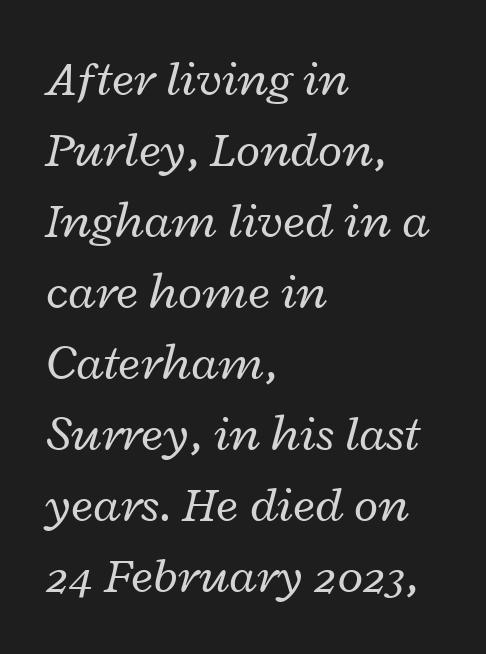
Counters stay open thanks to moderate or lighter strokes. The whole block is typeset with a tilt. A bare baseline throughout the passage. The letters sit at their default tracking, neither squeezed nor spread.
